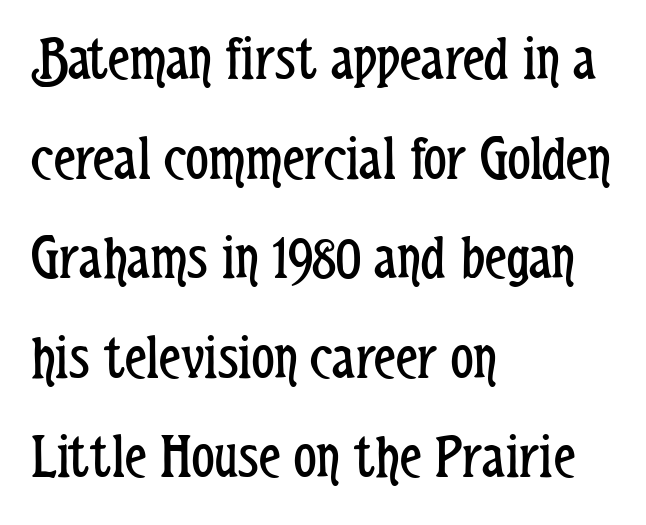
The passage shown is typed in a proportional face where columns would drift. Visually the block forms a straight wall on the left and a jagged coastline on the right. Is this a heavy cut? Hardly; it is regular or lighter. Check under the words: just untouched page. The line texture is even and compact thanks to regular tracking.
